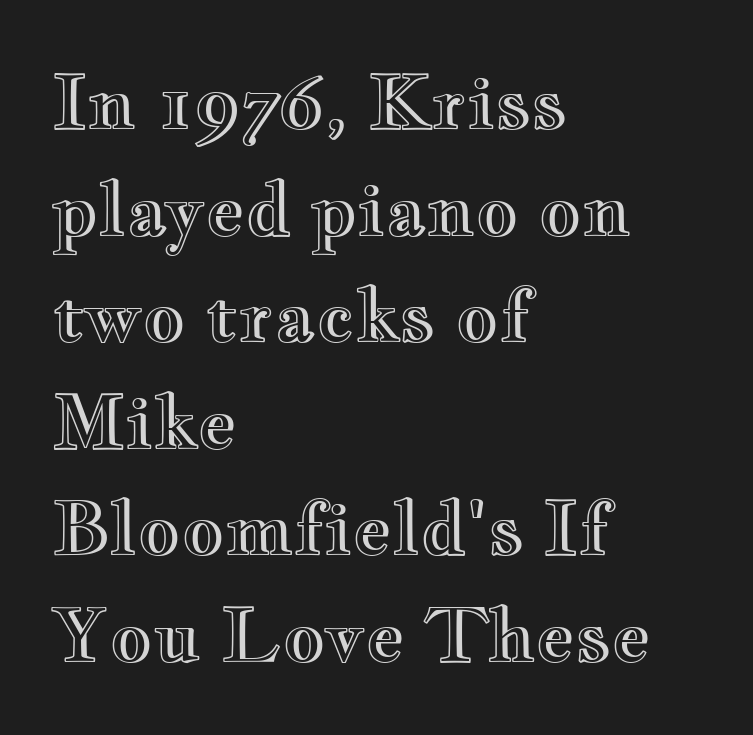
Q: Is the text italic (slanted)? A: No, it is upright.
Q: Is the text underlined? A: No.
Q: How is the paragraph aligned? A: Left-aligned.
Q: Is the spacing between letters normal or unusually wide? A: Normal.
Q: Is the spacing between lines tight, normal or loose? A: Normal.
Q: Width (condensed, normal, or wide)? A: Wide.
Q: x-height? A: Small.
Q: Monospaced? A: No.
